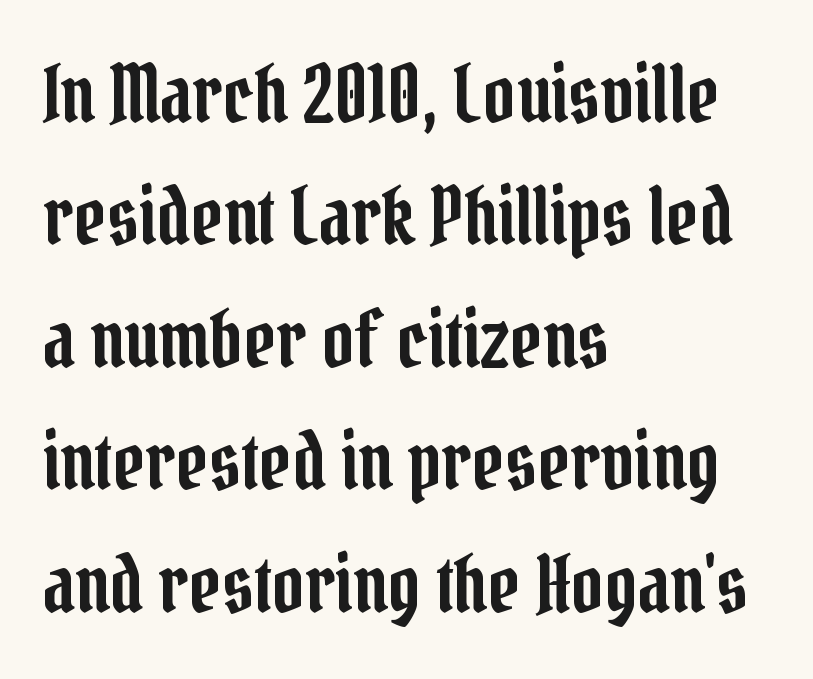
Here the glyphs are tracked normally, forming tight word shapes. No italicization has been applied; the sample stays upright. The typesetter chose a ragged-right arrangement here. Spacing verdict: proportional, widths tailored to each character. Just letters on the line, the space beneath them empty.
